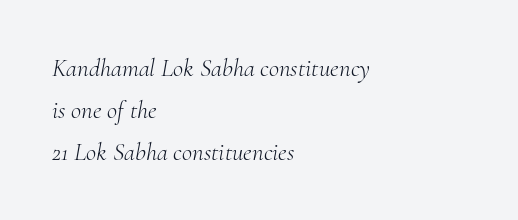
Q: Is the text bold? A: No.
Q: Is the text italic (slanted)? A: Yes, it leans right by about 10 degrees.
Q: Is the text underlined? A: No.
Q: How is the paragraph aligned? A: Left-aligned.
Q: Is the spacing between letters normal or unusually wide? A: Normal.
Q: Is the spacing between lines tight, normal or loose? A: Normal.
